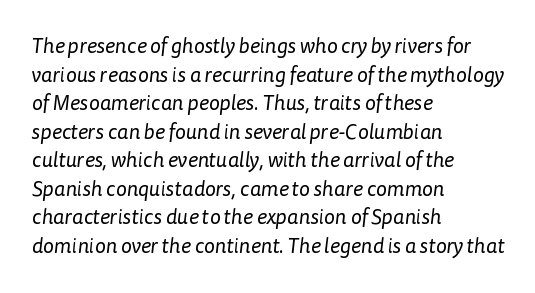
The image shows 21 px text type; set left-aligned, normal line spacing (1.36x), normal letter spacing, not underlined.
